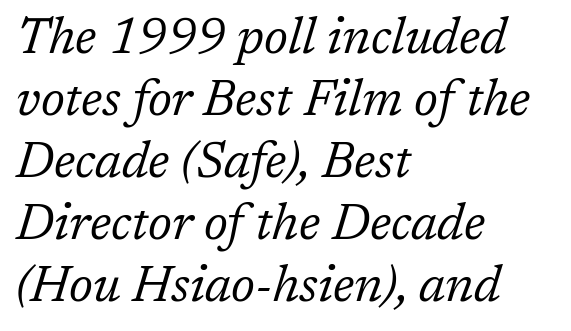
Q: Is the text bold? A: No.
Q: Is the text italic (slanted)? A: Yes, it leans right by about 17 degrees.
Q: Is the typeface a serif or a sans-serif typeface? A: Serif.
Q: Is the text underlined? A: No.
Q: How is the paragraph aligned? A: Left-aligned.
Q: Is the spacing between letters normal or unusually wide? A: Normal.
Q: Width (condensed, normal, or wide)? A: Normal.
Q: Stroke contrast? A: Low.
Q: x-height? A: Medium.
Q: Monospaced? A: No.
